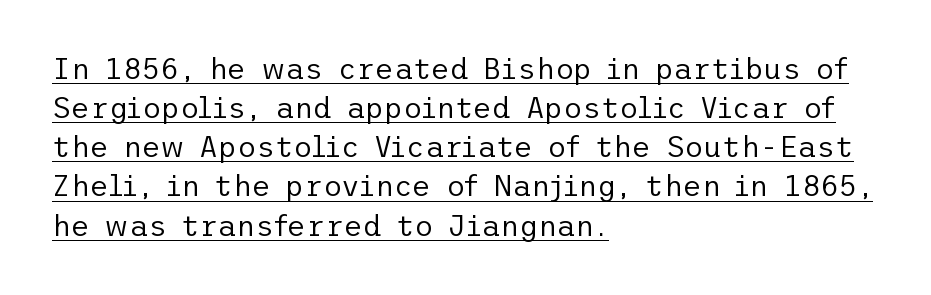
{"serif": "no", "italic": "no", "bold": "no", "weight": "regular", "width": "normal", "stroke_contrast": "low", "x_height": "medium", "underline": "yes", "align": "left", "line_spacing": "normal", "line_spacing_ratio": 1.35, "letter_spacing": "normal", "letter_spacing_em": 0.0, "glyph_px": 29}
